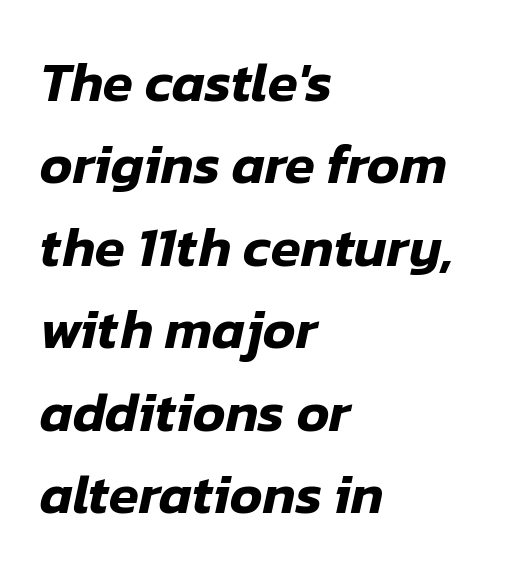
{"italic": "yes", "lean": "right", "slant_degrees": 12, "width": "normal", "stroke_contrast": "low", "x_height": "medium", "monospaced": "no", "underline": "no", "align": "left", "line_spacing": "normal", "line_spacing_ratio": 1.5, "letter_spacing": "normal", "letter_spacing_em": 0.0, "glyph_px": 55}
